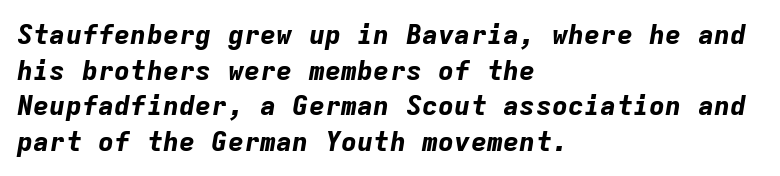
{"italic": "yes", "lean": "right", "slant_degrees": 9, "bold": "yes", "underline": "no", "align": "left", "line_spacing": "normal", "line_spacing_ratio": 1.32, "letter_spacing": "normal", "letter_spacing_em": 0.0, "glyph_px": 27}
